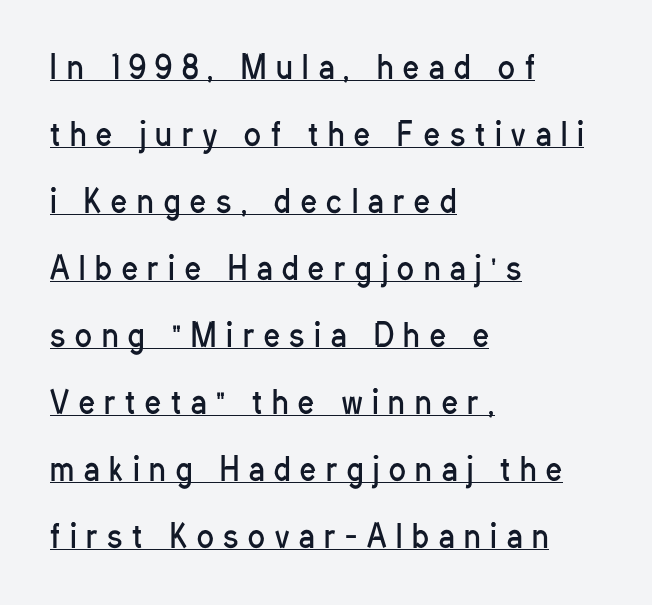
{"serif": "no", "italic": "no", "bold": "no", "weight": "regular", "width": "condensed", "stroke_contrast": "low", "x_height": "medium", "monospaced": "no", "underline": "yes", "align": "left", "line_spacing": "loose", "line_spacing_ratio": 2.16, "letter_spacing": "wide", "letter_spacing_em": 0.32, "glyph_px": 31}
